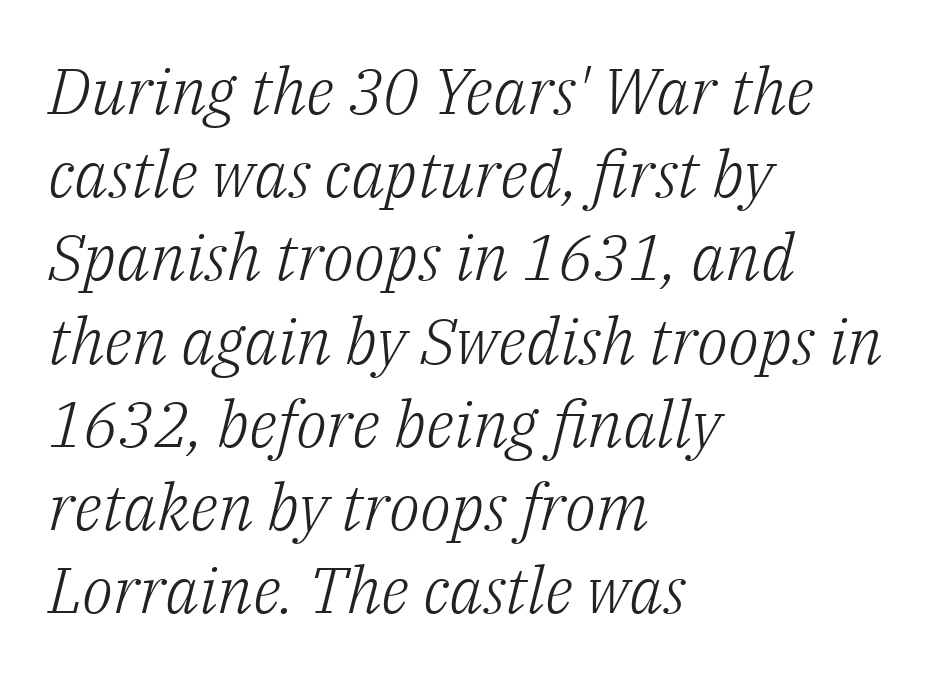
{"serif": "yes", "italic": "yes", "lean": "right", "slant_degrees": 14, "bold": "no", "weight": "light", "width": "normal", "stroke_contrast": "low", "x_height": "medium", "monospaced": "no", "underline": "no", "align": "left", "line_spacing": "normal", "line_spacing_ratio": 1.3, "letter_spacing": "normal", "letter_spacing_em": 0.0, "glyph_px": 64}
